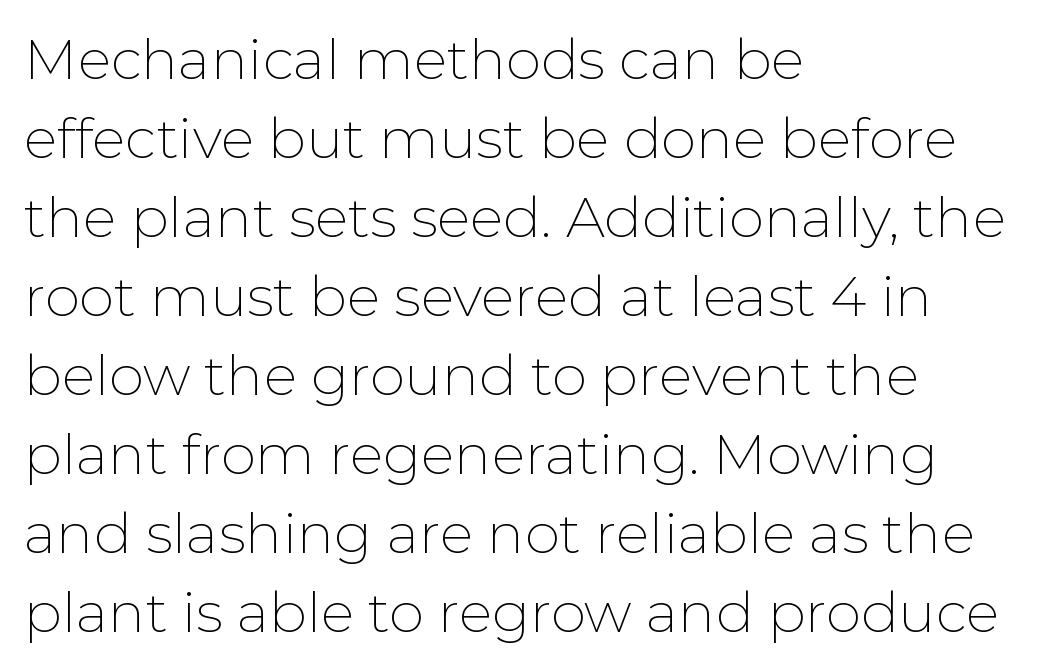
Q: Is the text bold? A: No.
Q: Is the text italic (slanted)? A: No, it is upright.
Q: Is the typeface a serif or a sans-serif typeface? A: Sans-serif.
Q: Is the text underlined? A: No.
Q: How is the paragraph aligned? A: Left-aligned.
Q: Is the spacing between letters normal or unusually wide? A: Normal.
Q: Is the spacing between lines tight, normal or loose? A: Normal.
Q: Width (condensed, normal, or wide)? A: Normal.
Q: Stroke contrast? A: Low.
Q: x-height? A: Medium.
Q: Monospaced? A: No.
